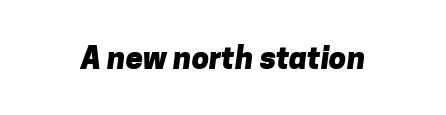
A sans-serif font was chosen for this passage. Varying glyph widths throughout — classic text-font behaviour. Typographic density is high because the face is bold. Spacing between characters is what you'd get straight out of the box. Descender tails drop into unmarked territory.
